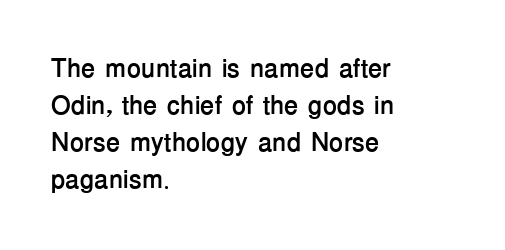
The image shows 26 px bold type, upright; set left-aligned, normal line spacing (1.42x), normal letter spacing, not underlined.
